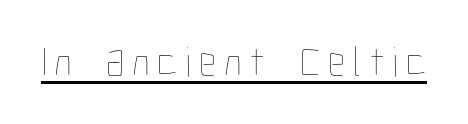
{"italic": "no", "bold": "no", "weight": "thin", "width": "condensed", "stroke_contrast": "low", "x_height": "medium", "monospaced": "no", "underline": "yes", "glyph_px": 43}
